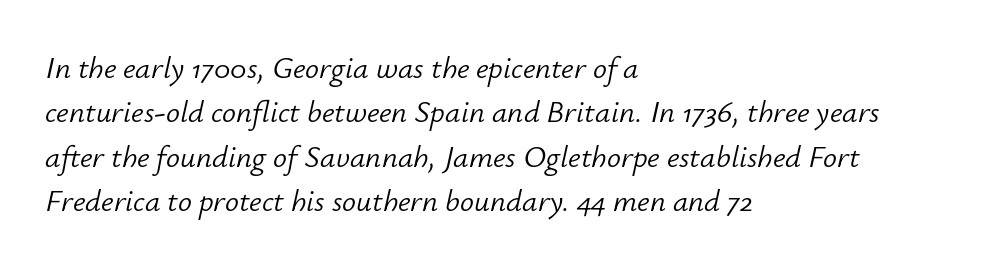
Between one letter and the next there's only the usual sliver of space. Regarding leading, the lines here are spaced in the standard way. The font is comparable to plain body text, perhaps lighter. Letters rest on an invisible, unmarked baseline.
